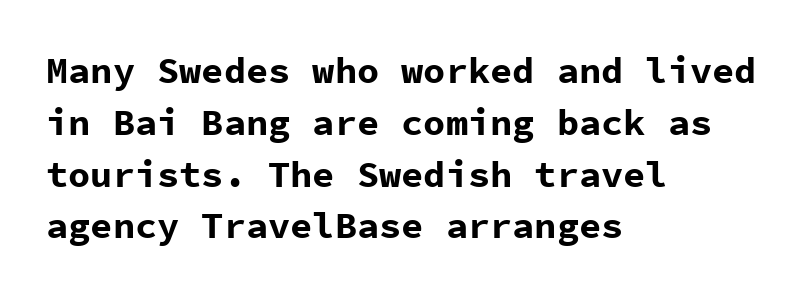
The text block is weighted toward the left margin, trailing off unevenly rightward. Emphasis by weight is at full strength: bold. Looks like terminal output: every glyph gets an equal slot. Vertically, the passage feels balanced, rows spaced as you'd expect.
